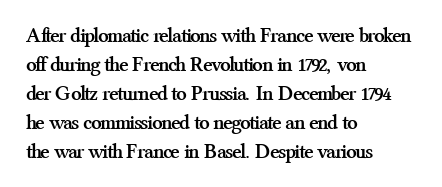
The image shows 21 px bold type, upright; set left-aligned, normal line spacing (1.38x), normal letter spacing, not underlined.
